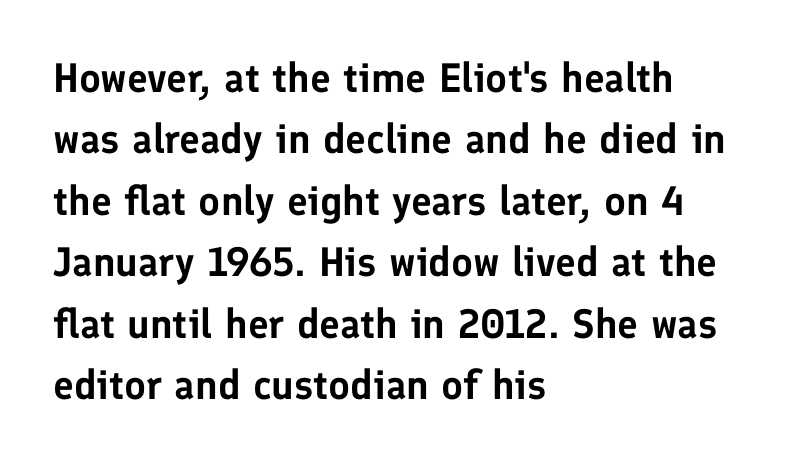
The image shows 41 px sans-serif type, upright; set left-aligned, normal line spacing (1.5x), normal letter spacing, not underlined; low stroke contrast and a medium x-height.
